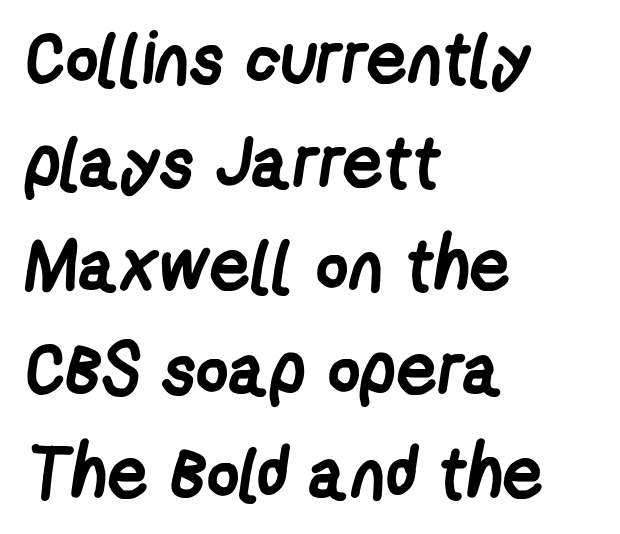
This block has exactly the height ordinary leading produces. Note: no serifs on the glyphs. The gap between lines stays unmarked. The letters advance in unequal steps, a hallmark of proportional type. Compared with a centered layout, this one pins lines to the left instead.
